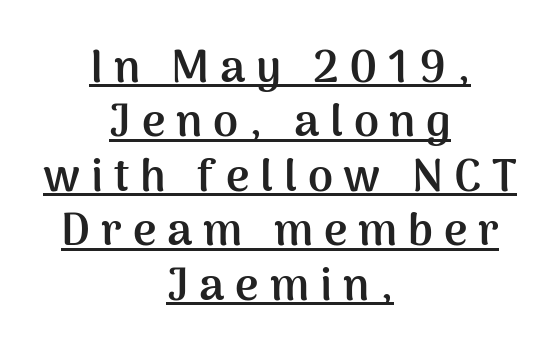
Q: Is the text bold? A: Yes.
Q: Is the text italic (slanted)? A: No, it is upright.
Q: Is the typeface a serif or a sans-serif typeface? A: Sans-serif.
Q: Is the text underlined? A: Yes.
Q: How is the paragraph aligned? A: Centered.
Q: Is the spacing between letters normal or unusually wide? A: Unusually wide.
Q: Width (condensed, normal, or wide)? A: Normal.
Q: Stroke contrast? A: Medium.
Q: x-height? A: Medium.
Q: Monospaced? A: No.
